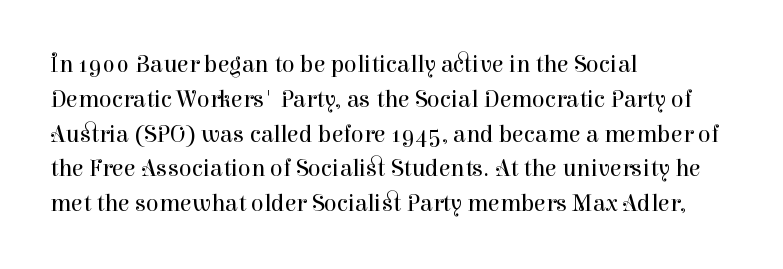
The image shows 24 px text type, upright; set left-aligned, normal line spacing (1.45x), normal letter spacing, not underlined.
